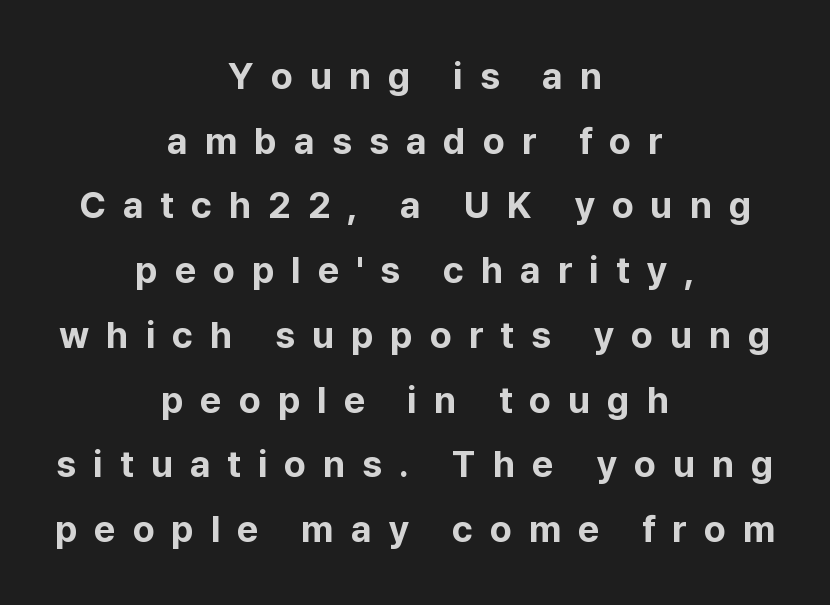
It's the straight-up-and-down kind of type. Character widths vary here, with narrow letters taking less room than wide ones. Any mark beneath the type? The region is blank. This is sans-serif lettering, the kind often seen on screens and signage. The lines are quadded center.
